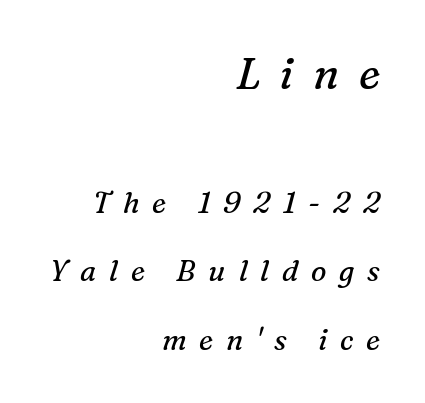
Q: Is the text bold? A: No.
Q: Is the text italic (slanted)? A: Yes, it leans right by about 16 degrees.
Q: Is the typeface a serif or a sans-serif typeface? A: Serif.
Q: Is the text underlined? A: No.
Q: How is the paragraph aligned? A: Right-aligned.
Q: Is the spacing between letters normal or unusually wide? A: Unusually wide.
Q: Is the spacing between lines tight, normal or loose? A: Loose.
Q: Which block of text is set in a larger size, the first (top) or the second (bottom)? A: The first (top) one.
Q: Width (condensed, normal, or wide)? A: Normal.
Q: Stroke contrast? A: Medium.
Q: x-height? A: Medium.
Q: Monospaced? A: No.
